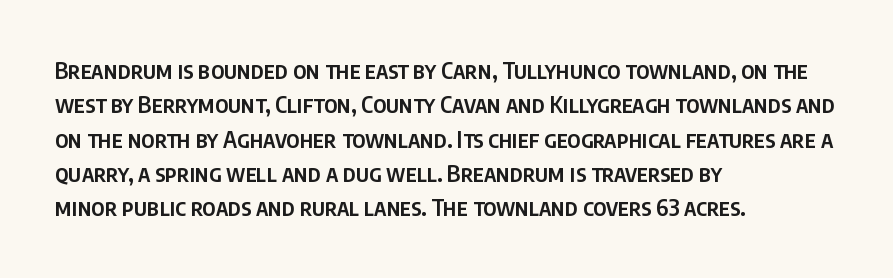
The image shows 23 px text type, upright; set left-aligned, normal line spacing (1.49x), normal letter spacing, not underlined.
